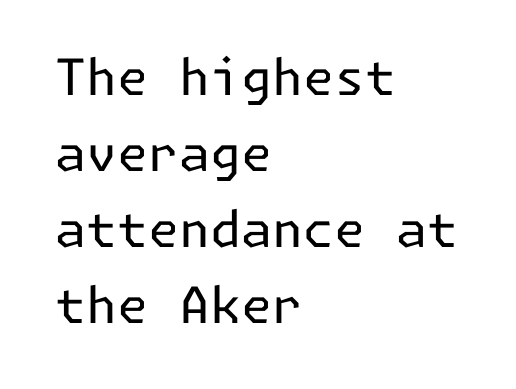
{"serif": "no", "italic": "no", "bold": "no", "weight": "regular", "width": "normal", "stroke_contrast": "low", "x_height": "medium", "underline": "no", "align": "left", "line_spacing": "normal", "line_spacing_ratio": 1.52, "letter_spacing": "normal", "letter_spacing_em": 0.0, "glyph_px": 50}
